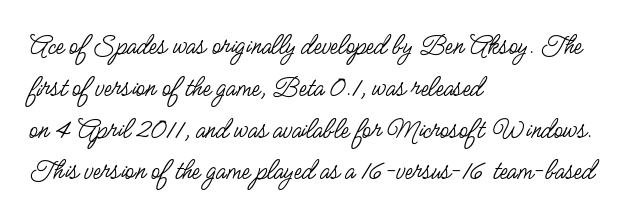
{"serif": "no", "bold": "no", "weight": "regular", "width": "condensed", "stroke_contrast": "low", "x_height": "small", "monospaced": "no", "underline": "no", "align": "left", "line_spacing": "normal", "line_spacing_ratio": 1.44, "letter_spacing": "normal", "letter_spacing_em": 0.0, "glyph_px": 29}
